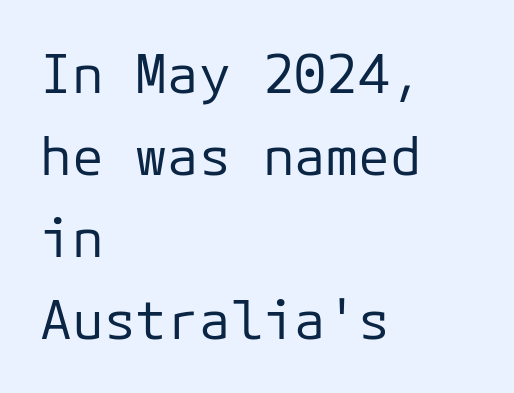
This is the regular roman posture of the typeface. Typographically, this falls in the sans-serif category. No extra ink here — the face is not bold. Words float on clear page, feet unadorned. Summary of vertical rhythm: regular, with standard interline spacing. Horizontal alignment here is leftward, the default for most running prose.
